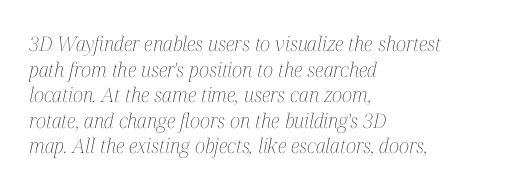
{"italic": "yes", "lean": "right", "slant_degrees": 12, "bold": "no", "underline": "no", "align": "left", "line_spacing": "normal", "line_spacing_ratio": 1.28, "letter_spacing": "normal", "letter_spacing_em": 0.0, "glyph_px": 20}
